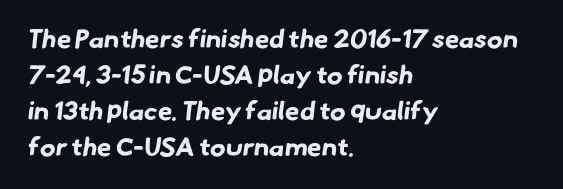
Q: Is the text bold? A: Yes.
Q: Is the text underlined? A: No.
Q: How is the paragraph aligned? A: Left-aligned.
Q: Is the spacing between letters normal or unusually wide? A: Normal.
Q: Is the spacing between lines tight, normal or loose? A: Normal.
